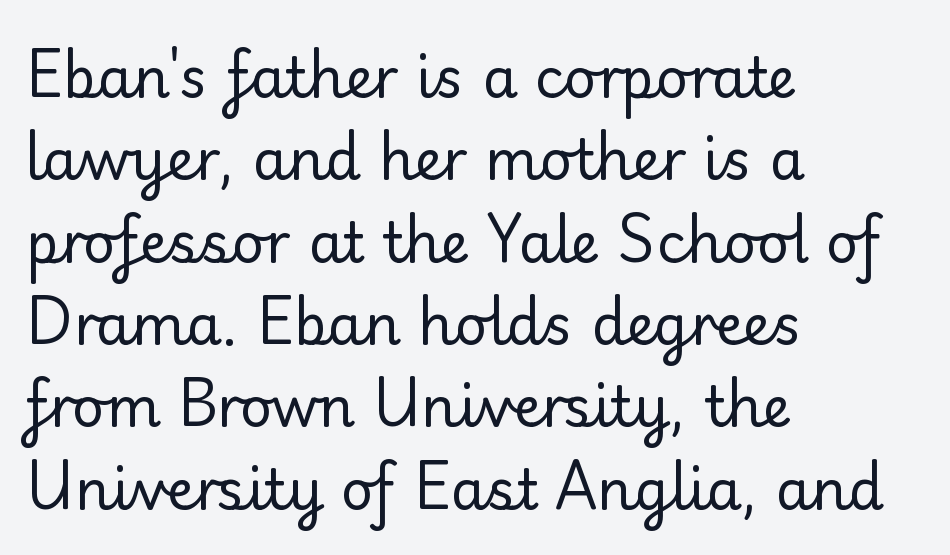
The image shows 56 px regular-weight sans-serif type, upright; set left-aligned, normal line spacing (1.47x), normal letter spacing, not underlined; low stroke contrast and a small x-height.
